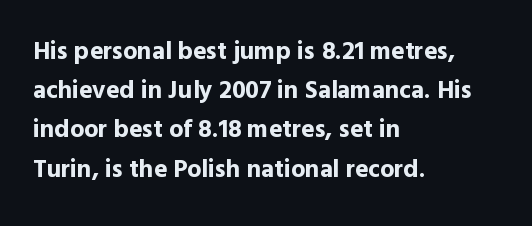
There is no visible air inserted between adjacent glyphs. This sample is left-justified, so line endings fall wherever the words run out. Normally led — the rows are evenly, conventionally spaced. The lettering holds an erect, upright posture throughout.
